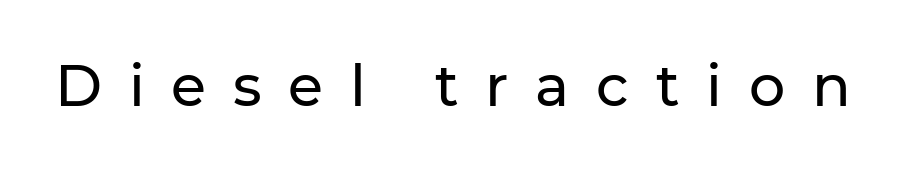
Q: Is the text italic (slanted)? A: No, it is upright.
Q: Is the typeface a serif or a sans-serif typeface? A: Sans-serif.
Q: Is the text underlined? A: No.
Q: Is the spacing between letters normal or unusually wide? A: Unusually wide.
Q: Width (condensed, normal, or wide)? A: Normal.
Q: Stroke contrast? A: Low.
Q: x-height? A: Medium.
Q: Monospaced? A: No.
